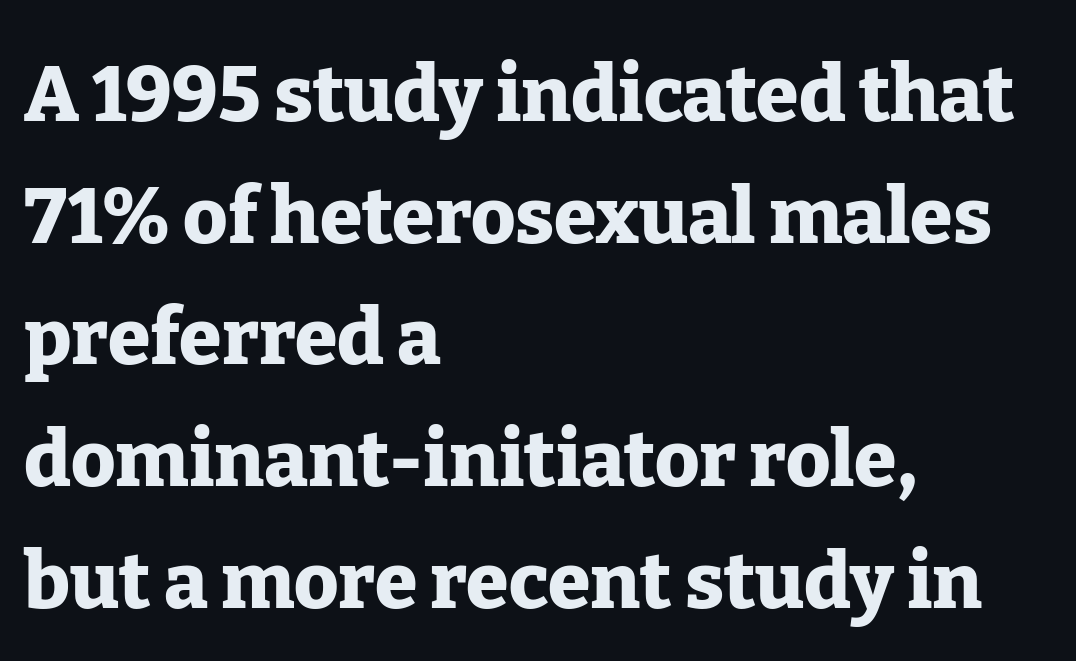
{"serif": "yes", "italic": "no", "bold": "yes", "weight": "heavy", "width": "normal", "stroke_contrast": "low", "x_height": "medium", "monospaced": "no", "underline": "no", "align": "left", "line_spacing": "normal", "line_spacing_ratio": 1.58, "letter_spacing": "normal", "letter_spacing_em": 0.0, "glyph_px": 77}
